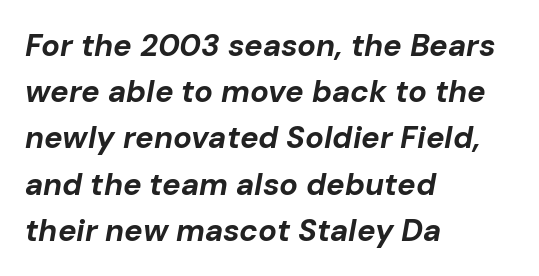
{"italic": "yes", "lean": "right", "slant_degrees": 10, "bold": "yes", "weight": "bold", "width": "normal", "stroke_contrast": "low", "x_height": "medium", "monospaced": "no", "underline": "no", "align": "left", "line_spacing": "normal", "line_spacing_ratio": 1.49, "letter_spacing": "normal", "letter_spacing_em": 0.0, "glyph_px": 31}
